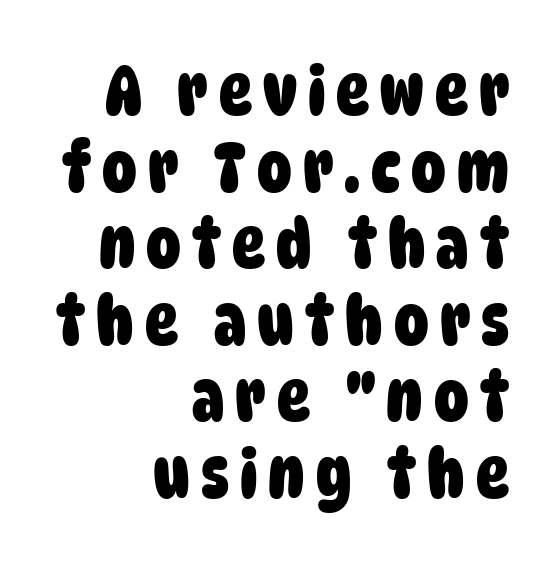
{"serif": "no", "bold": "yes", "weight": "heavy", "width": "condensed", "stroke_contrast": "low", "x_height": "large", "monospaced": "no", "underline": "no", "align": "right", "line_spacing": "tight", "line_spacing_ratio": 1.11, "glyph_px": 69}
